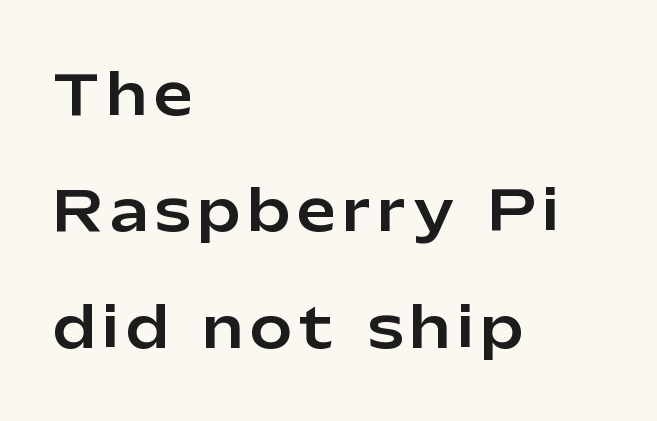
Q: Is the text italic (slanted)? A: No, it is upright.
Q: Is the typeface a serif or a sans-serif typeface? A: Sans-serif.
Q: Is the text underlined? A: No.
Q: How is the paragraph aligned? A: Left-aligned.
Q: Is the spacing between lines tight, normal or loose? A: Loose.
Q: Width (condensed, normal, or wide)? A: Normal.
Q: Stroke contrast? A: Low.
Q: x-height? A: Medium.
Q: Monospaced? A: No.
